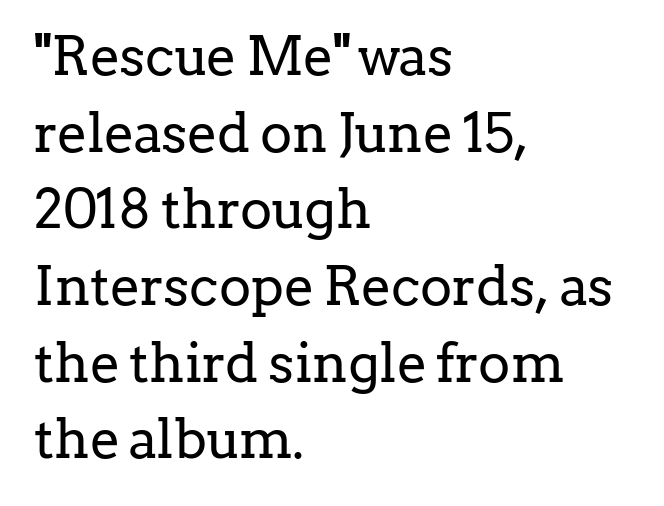
{"serif": "yes", "italic": "no", "bold": "no", "weight": "regular", "width": "normal", "stroke_contrast": "low", "x_height": "medium", "monospaced": "no", "underline": "no", "align": "left", "line_spacing": "normal", "line_spacing_ratio": 1.42, "letter_spacing": "normal", "letter_spacing_em": 0.0, "glyph_px": 54}
